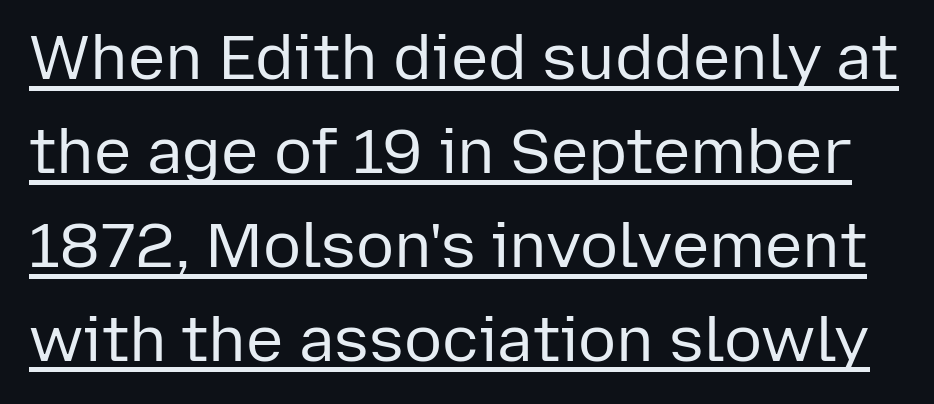
The letterforms sit at book weight or below. The glyphs in this specimen are sans serif. Somebody hit Ctrl+U on this one — the words are underlined. Varying glyph widths throughout — classic text-font behaviour. Words appear dense and cohesive because spacing is normal. No italicization has been applied; the sample stays upright.
